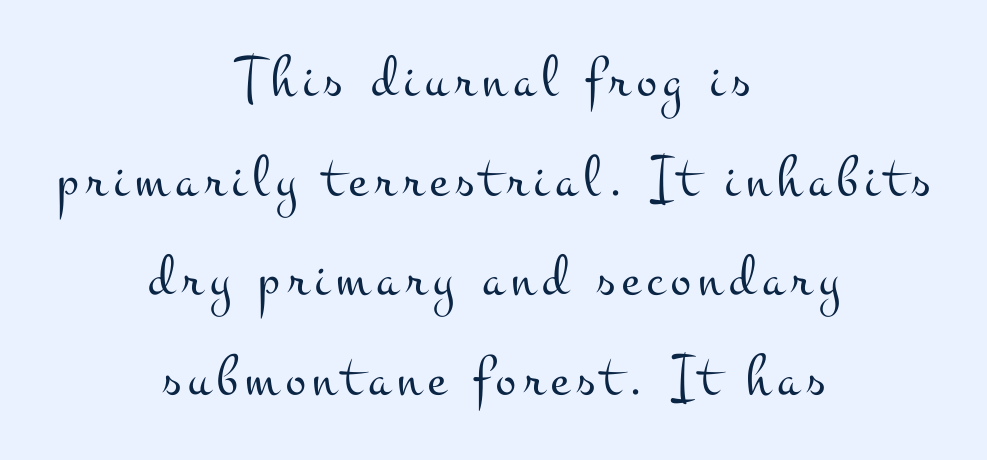
The image shows 60 px light, wide serif type; set centered, normal line spacing (1.66x), not underlined; medium stroke contrast and a small x-height.
